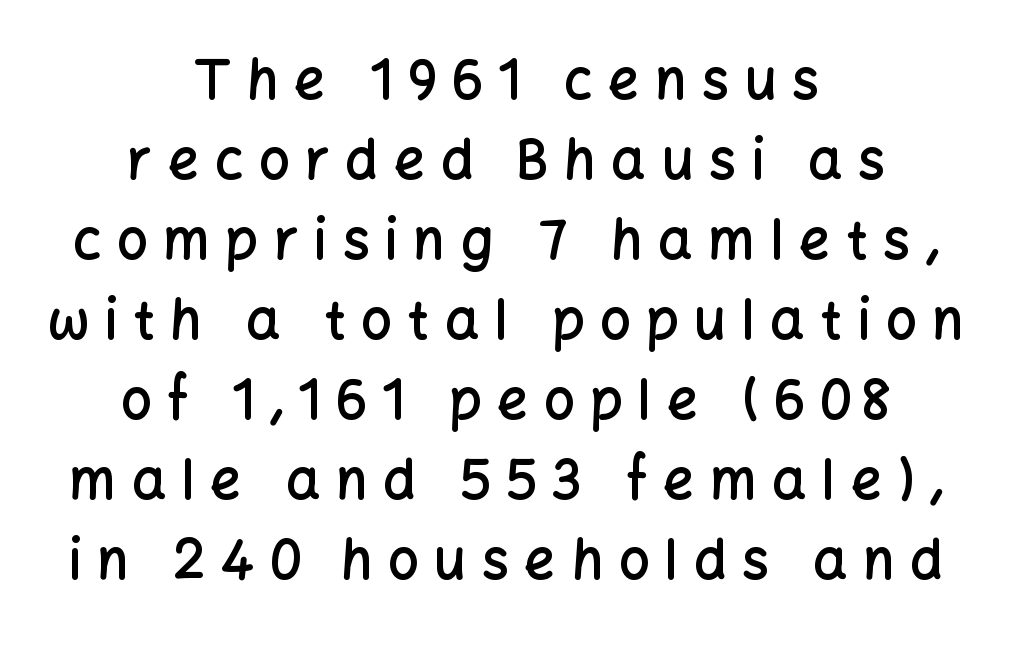
Does the leading feel generous? No, just average. You could not count columns in this text — the font is proportionally spaced. Underline: absent. The rendering uses a semibold face; strokes are thickened but not to full bold. The passage shown is typeset with a sans-serif family.
